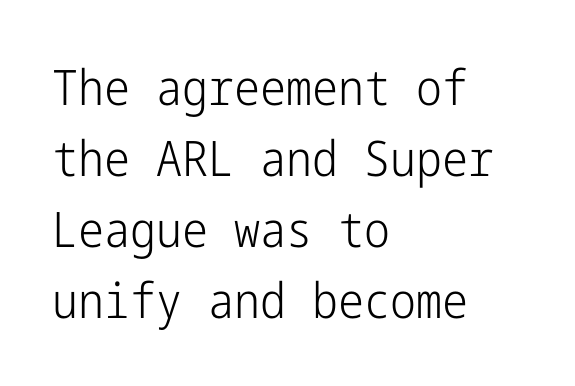
{"serif": "no", "italic": "no", "bold": "no", "weight": "light", "width": "condensed", "stroke_contrast": "low", "x_height": "medium", "underline": "no", "align": "left", "line_spacing": "normal", "line_spacing_ratio": 1.45, "letter_spacing": "normal", "letter_spacing_em": 0.0, "glyph_px": 49}
